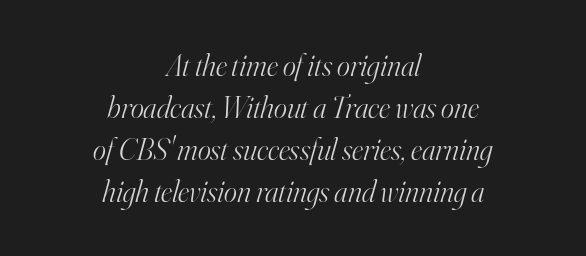
Q: Is the text bold? A: No.
Q: Is the text italic (slanted)? A: Yes, it leans right by about 16 degrees.
Q: Is the typeface a serif or a sans-serif typeface? A: Serif.
Q: Is the text underlined? A: No.
Q: How is the paragraph aligned? A: Centered.
Q: Is the spacing between letters normal or unusually wide? A: Normal.
Q: Is the spacing between lines tight, normal or loose? A: Normal.
Q: Width (condensed, normal, or wide)? A: Normal.
Q: Stroke contrast? A: High.
Q: x-height? A: Small.
Q: Monospaced? A: No.
